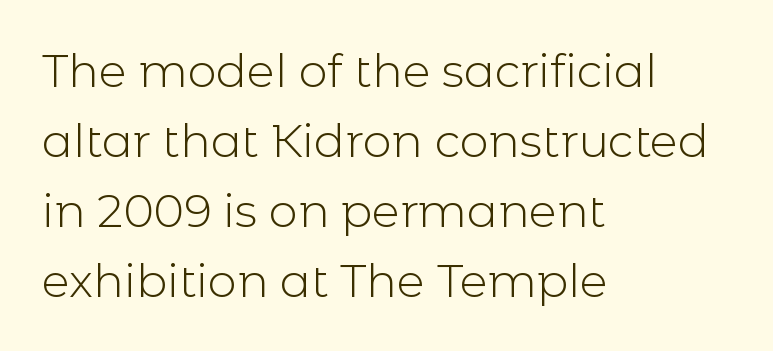
Letters have the restrained weight of plain body copy at most. Check the space under the baseline: it is left empty. Rendered with straight, roman letterforms. Successive baselines arrive at the customary interval.
